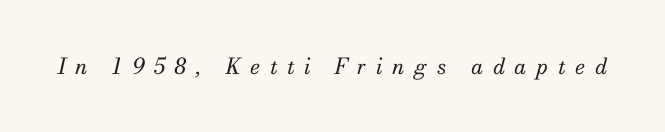
{"italic": "yes", "lean": "right", "slant_degrees": 13, "bold": "no", "underline": "no", "letter_spacing": "wide", "letter_spacing_em": 0.44, "glyph_px": 22}
